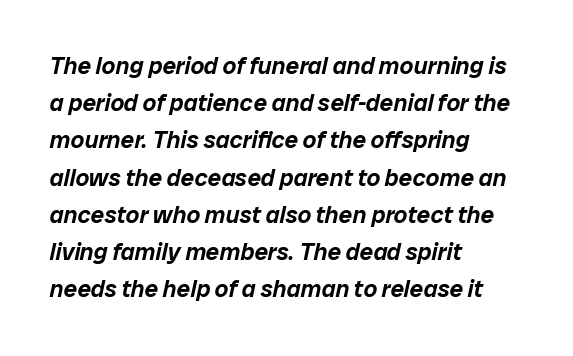
Is there much room between lines? A standard amount, neither cramped nor airy. The gap between lines stays unmarked. Each word holds together tightly as a unit, with standard inter-letter gaps. This is oblique type, the kind used for emphasis or titles.
